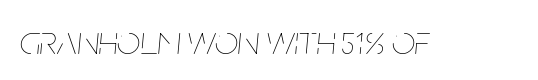
The face used here has a pronounced slope to its letters. Looks like regular typesetting: each glyph gets only the width it needs. Clear beneath every line of the passage. Is the type heavy? It reads as light-to-regular instead.
